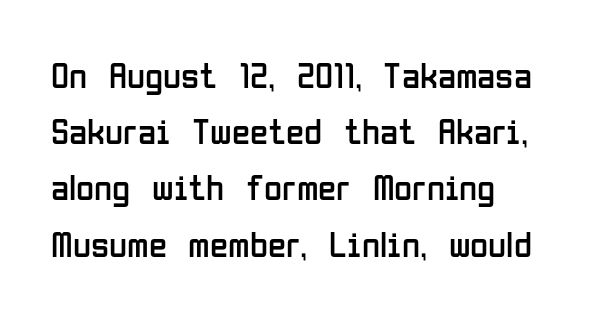
Q: Is the text bold? A: No.
Q: Is the text italic (slanted)? A: No, it is upright.
Q: Is the typeface a serif or a sans-serif typeface? A: Sans-serif.
Q: Is the text underlined? A: No.
Q: How is the paragraph aligned? A: Left-aligned.
Q: Is the spacing between letters normal or unusually wide? A: Normal.
Q: Is the spacing between lines tight, normal or loose? A: Normal.
Q: Width (condensed, normal, or wide)? A: Condensed.
Q: Stroke contrast? A: Low.
Q: x-height? A: Medium.
Q: Monospaced? A: No.
